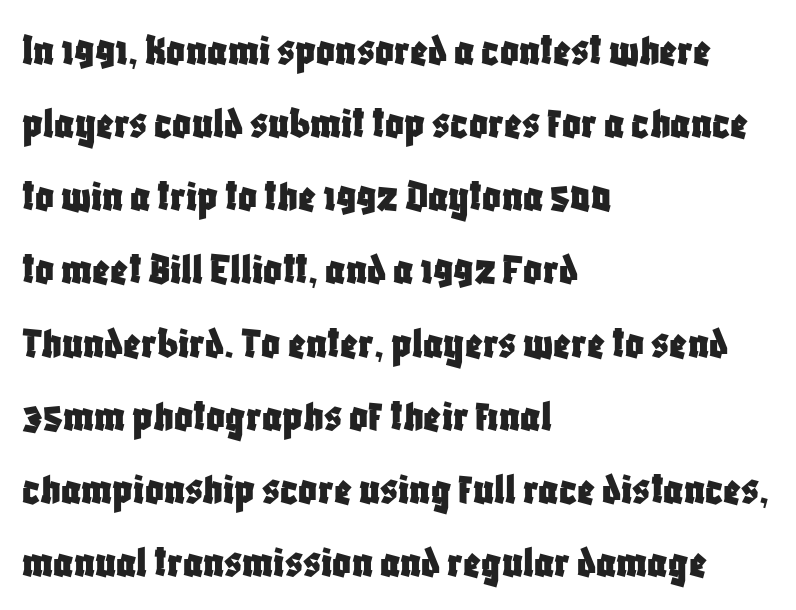
{"serif": "no", "italic": "no", "width": "condensed", "stroke_contrast": "low", "x_height": "large", "monospaced": "no", "underline": "no", "align": "left", "line_spacing": "normal", "line_spacing_ratio": 1.59, "letter_spacing": "normal", "letter_spacing_em": 0.0, "glyph_px": 46}
